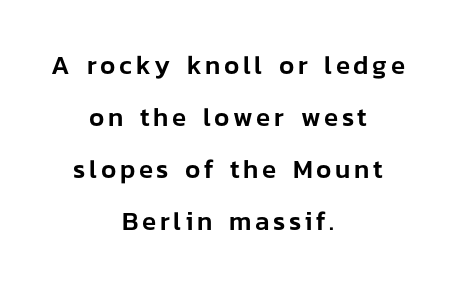
Rendered with straight, roman letterforms. A great deal of white space separates one row of letters from the next. The text block is weighted toward neither margin, spreading evenly from the middle. Rule under the text: the space is simply empty.
